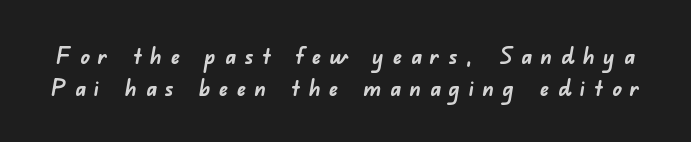
The words here are not underlined. The passage shown has open, widely tracked lettering throughout. Whoever set this chose a conventional vertical rhythm. I'd describe the lettering as bold — thick and assertive.
